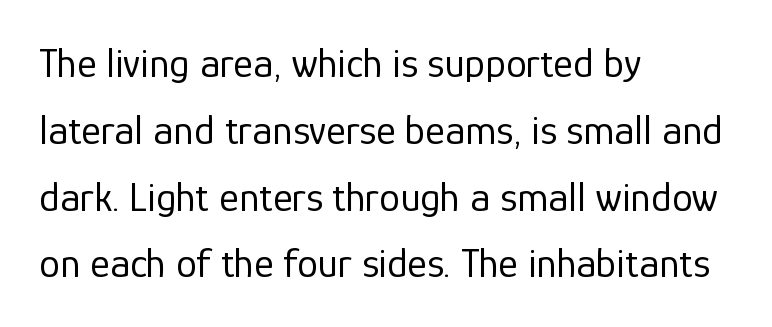
Are there feet on the stems? There aren't — it's a sans. The rendering anchors every line to the left-hand side. Default kerning and tracking; the words read as compact shapes. The baseline area is clear. The face used here is proportionally spaced, like ordinary book or web type.
